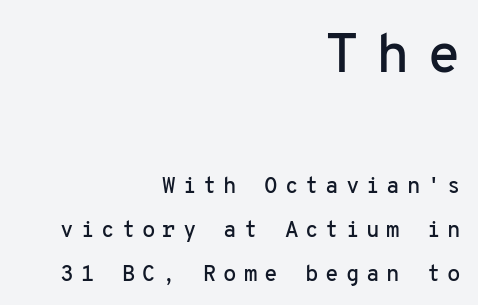
{"serif": "no", "italic": "no", "width": "normal", "stroke_contrast": "low", "x_height": "medium", "monospaced": "yes", "underline": "no", "align": "right", "line_spacing": "loose", "line_spacing_ratio": 2.0, "letter_spacing": "wide", "letter_spacing_em": 0.31, "larger_block": "first", "size_ratio": 2.5, "glyph_px": 55}
